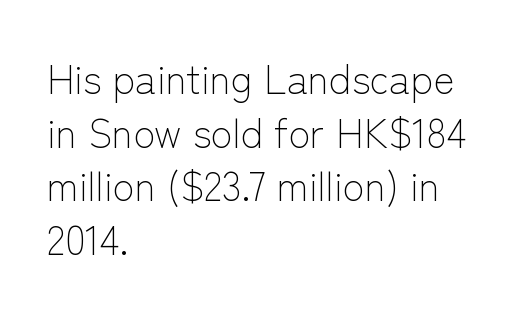
{"serif": "no", "italic": "no", "bold": "no", "weight": "light", "width": "normal", "stroke_contrast": "low", "x_height": "medium", "monospaced": "no", "underline": "no", "align": "left", "line_spacing": "normal", "line_spacing_ratio": 1.34, "letter_spacing": "normal", "letter_spacing_em": 0.0, "glyph_px": 40}
